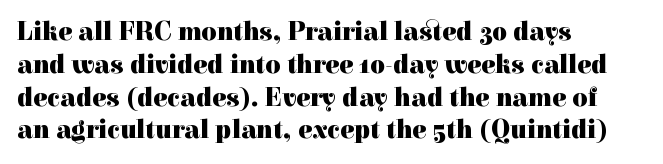
The image shows 26 px bold type, upright; set left-aligned, normal line spacing (1.26x), normal letter spacing, not underlined.
